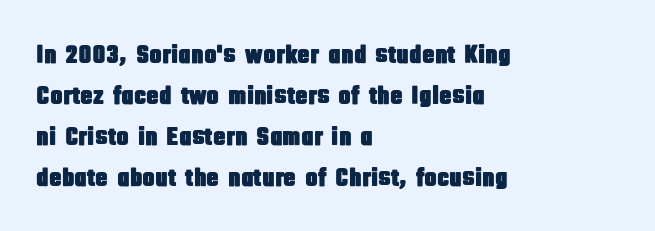
Descenders hang freely into open space. The font's upright variant was chosen for this text. Alignment: flush left. Leading: standard. The letterforms sit shoulder to shoulder at normal distance.
